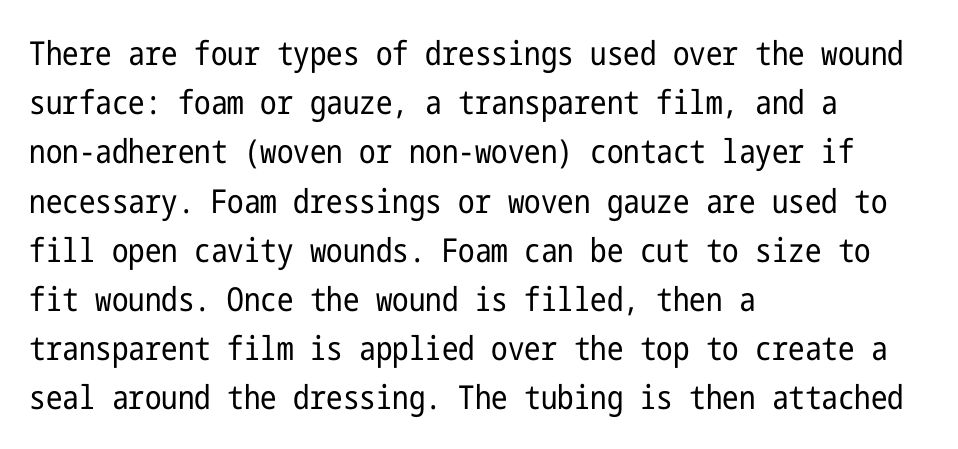
{"serif": "no", "italic": "no", "bold": "no", "weight": "regular", "width": "condensed", "stroke_contrast": "low", "x_height": "medium", "underline": "no", "align": "left", "line_spacing": "normal", "line_spacing_ratio": 1.49, "letter_spacing": "normal", "letter_spacing_em": 0.0, "glyph_px": 33}
